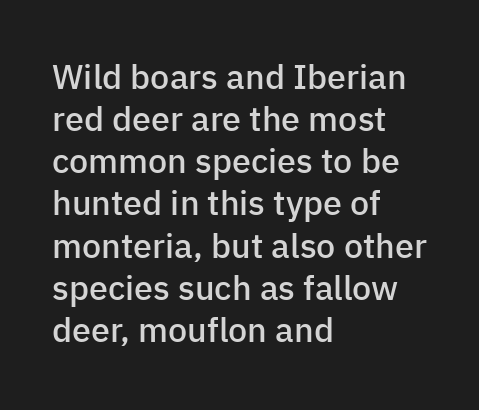
Q: Is the text bold? A: Semi-bold.
Q: Is the text italic (slanted)? A: No, it is upright.
Q: Is the typeface a serif or a sans-serif typeface? A: Sans-serif.
Q: Is the text underlined? A: No.
Q: How is the paragraph aligned? A: Left-aligned.
Q: Is the spacing between letters normal or unusually wide? A: Normal.
Q: Width (condensed, normal, or wide)? A: Normal.
Q: Stroke contrast? A: Low.
Q: x-height? A: Medium.
Q: Monospaced? A: No.
